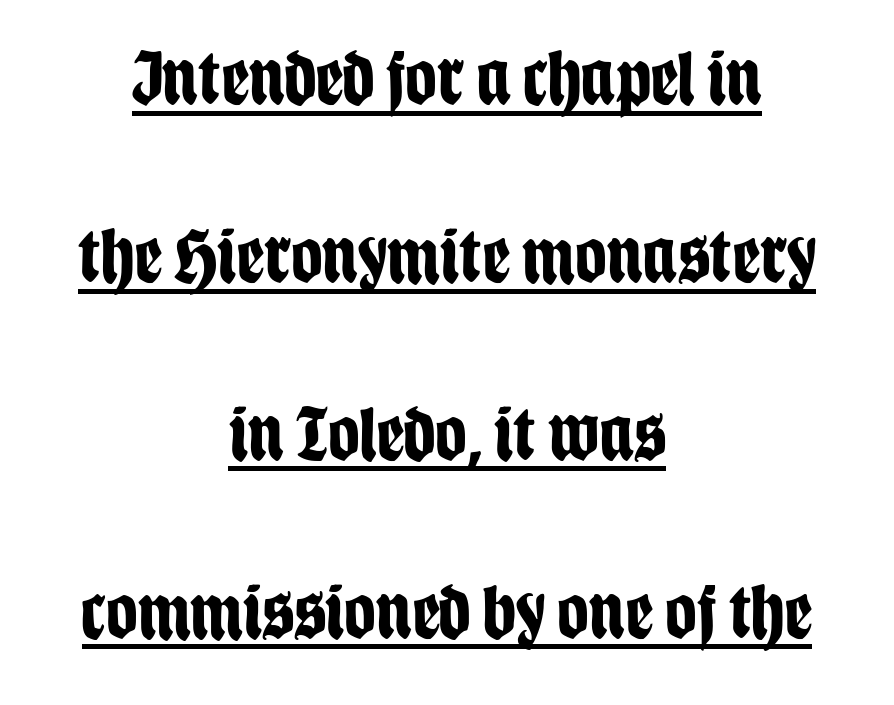
{"serif": "no", "italic": "no", "bold": "yes", "weight": "bold", "width": "condensed", "stroke_contrast": "low", "x_height": "large", "monospaced": "no", "underline": "yes", "align": "center", "line_spacing": "loose", "line_spacing_ratio": 2.28, "letter_spacing": "normal", "letter_spacing_em": 0.0, "glyph_px": 78}
